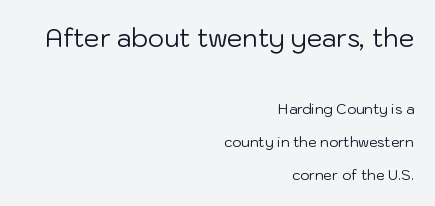
Q: Is the text bold? A: No.
Q: Is the text italic (slanted)? A: No, it is upright.
Q: Is the text underlined? A: No.
Q: How is the paragraph aligned? A: Right-aligned.
Q: Is the spacing between letters normal or unusually wide? A: Normal.
Q: Is the spacing between lines tight, normal or loose? A: Loose.
Q: Which block of text is set in a larger size, the first (top) or the second (bottom)? A: The first (top) one.
